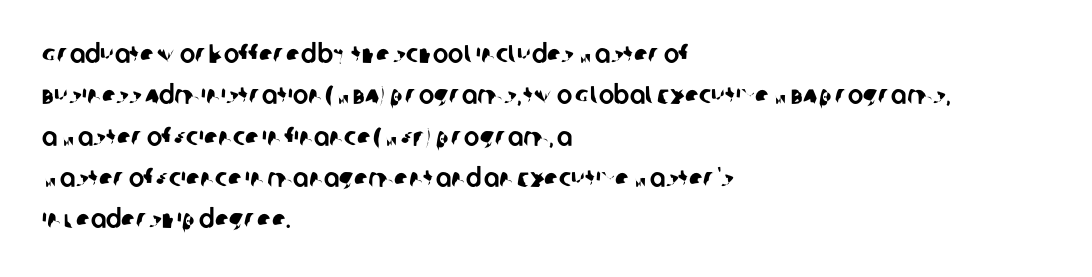
The image shows 26 px text type; set left-aligned, normal line spacing (1.59x), normal letter spacing, not underlined.
